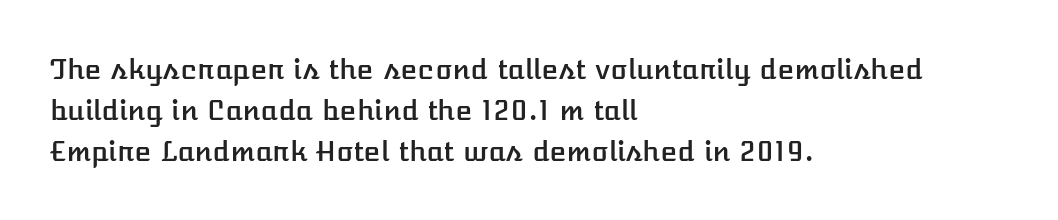
The strip under each line holds only bare page. Vertical strokes here are truly vertical. Evenly set lines give the paragraph a standard silhouette. You could not count columns in this text — the font is proportionally spaced. Horizontally, the lines are justified to the leading edge only. Nothing unusual about the tracking: characters are spaced as the font intends.
